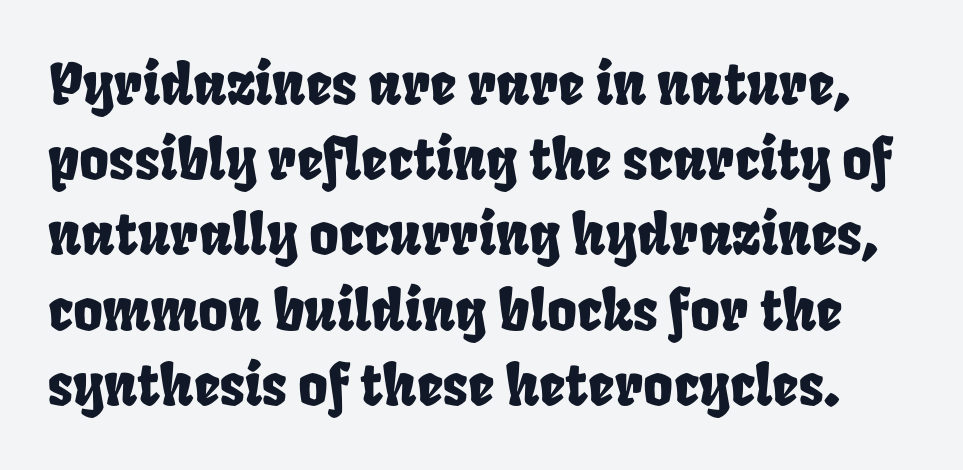
Just letters on the line, the space beneath them empty. The passage shown is typed in a proportional face where columns would drift. The passage shown has conventional tracking throughout. How would I describe the line gaps? Plain and ordinary.
